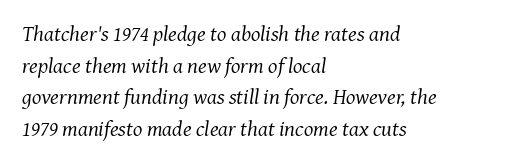
The image shows 22 px text type, italic (leaning right); set left-aligned, normal line spacing (1.44x), normal letter spacing, not underlined.
